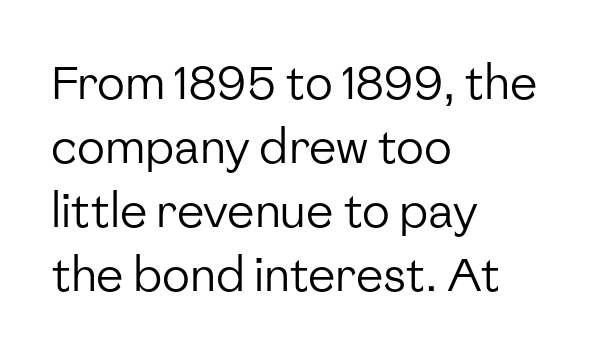
These lines are set flush left with a ragged right edge. No extra tracking has been applied to these lines. Does the type have serifs? No, each stem ends abruptly. Summary of weight: not heavy and not bold.
